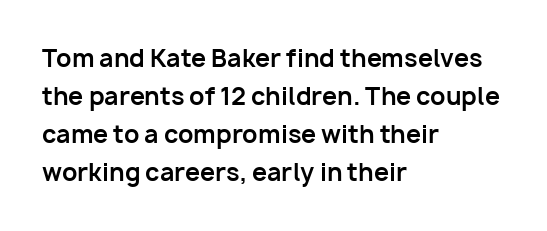
Any mark beneath the type? The region is blank. The letters stand upright; this is a roman face. The type is set solid horizontally, with unmodified tracking. Which margin do the lines hug? The left one — the right edge is uneven. The rendering uses a bold face; every stroke is thick and dark.
